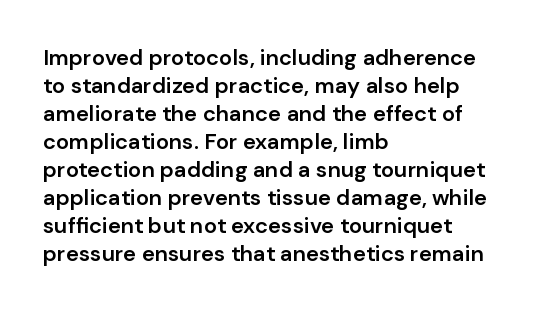
{"italic": "no", "bold": "semi", "underline": "no", "align": "left", "line_spacing": "normal", "line_spacing_ratio": 1.27, "letter_spacing": "normal", "letter_spacing_em": 0.0, "glyph_px": 22}
